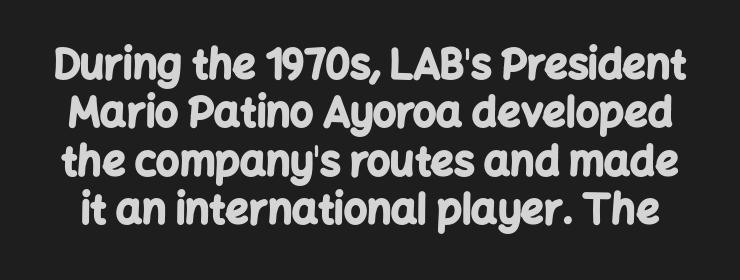
The strip under each line holds only bare page. Think of a printed novel: that variable character pitch is what you see here. The text was rendered using a sans face with plain stroke endings. Ordinary non-slanted type is in use. The letters sit at their default tracking, neither squeezed nor spread.
